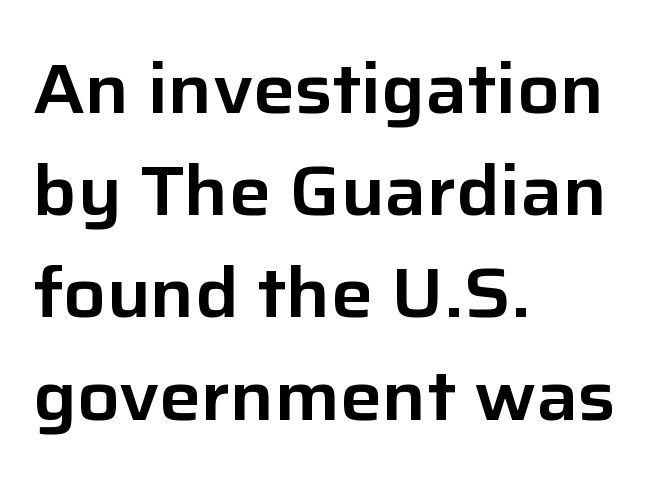
The letterforms sit shoulder to shoulder at normal distance. A typesetter would call this proportional, since set widths differ per character. The paragraph has a hard left edge and a soft right edge. A typesetter would call this leading conventional body-copy spacing. These lines are composed in type without serifs.
